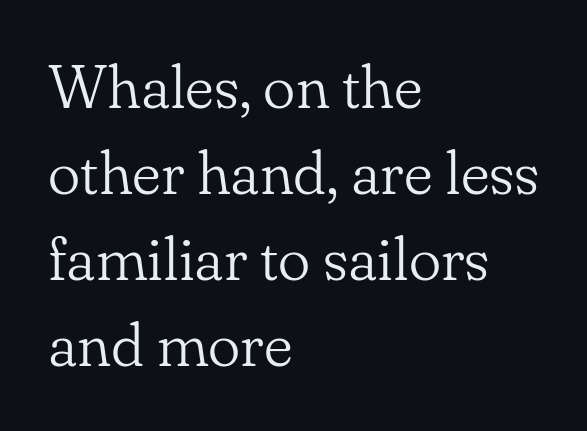
{"serif": "yes", "italic": "no", "bold": "no", "weight": "light", "width": "normal", "stroke_contrast": "low", "x_height": "small", "monospaced": "no", "underline": "no", "align": "left", "line_spacing": "normal", "line_spacing_ratio": 1.41, "letter_spacing": "normal", "letter_spacing_em": 0.0, "glyph_px": 61}
